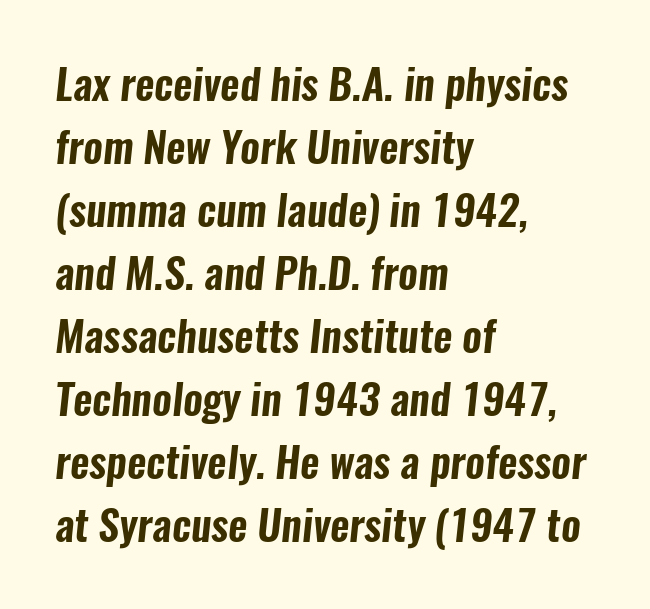
A typesetter would call this zero additional tracking. If you drew a ruler down the left edge, every line would touch it. Any mark beneath the type? The region is blank. Nope, no serifs anywhere on these letters. Think of a printed novel: that variable character pitch is what you see here.
